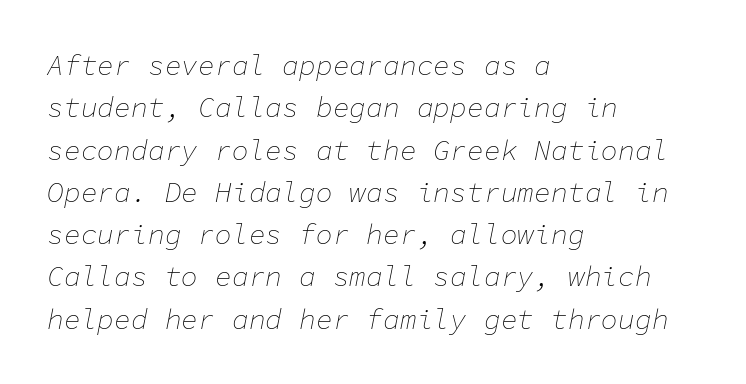
Note the uniform advance width — an 'i' takes as much space as an 'm'. The cut favours lightness, reaching ordinary text weight at its darkest. Left-aligned paragraph, ragged on the right. The vertical gap from one line to the next is medium.
